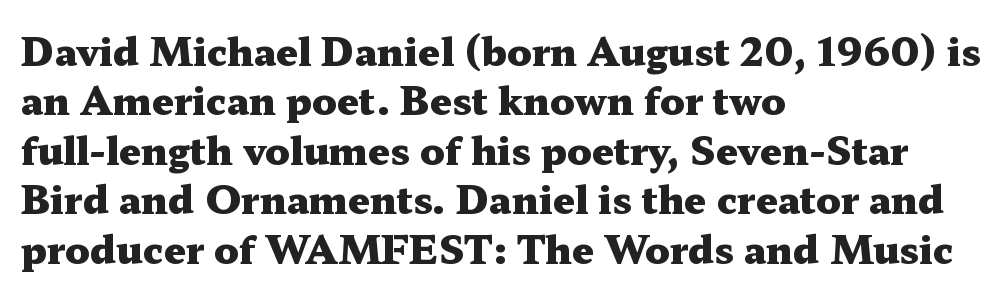
Q: Is the text bold? A: Yes.
Q: Is the text italic (slanted)? A: No, it is upright.
Q: Is the typeface a serif or a sans-serif typeface? A: Serif.
Q: Is the text underlined? A: No.
Q: How is the paragraph aligned? A: Left-aligned.
Q: Is the spacing between letters normal or unusually wide? A: Normal.
Q: Is the spacing between lines tight, normal or loose? A: Normal.
Q: Width (condensed, normal, or wide)? A: Wide.
Q: Stroke contrast? A: Medium.
Q: x-height? A: Medium.
Q: Monospaced? A: No.
